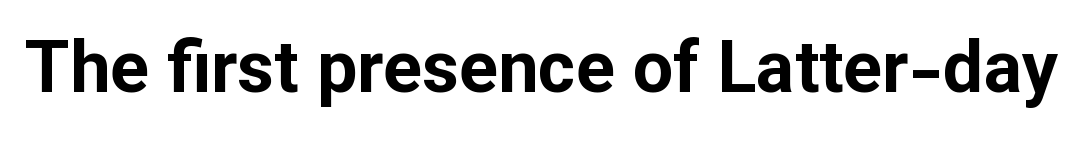
Q: Is the text bold? A: Yes.
Q: Is the text italic (slanted)? A: No, it is upright.
Q: Is the typeface a serif or a sans-serif typeface? A: Sans-serif.
Q: Is the text underlined? A: No.
Q: Is the spacing between letters normal or unusually wide? A: Normal.
Q: Width (condensed, normal, or wide)? A: Normal.
Q: Stroke contrast? A: Low.
Q: x-height? A: Medium.
Q: Monospaced? A: No.
